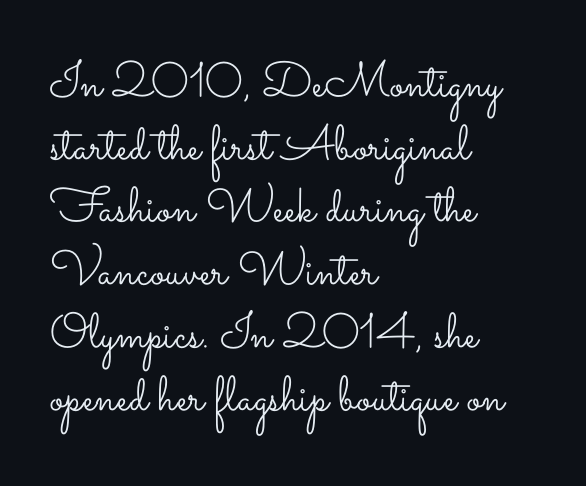
The image shows 49 px light, wide type; set left-aligned, normal line spacing (1.28x), normal letter spacing, not underlined; low stroke contrast and a small x-height.
